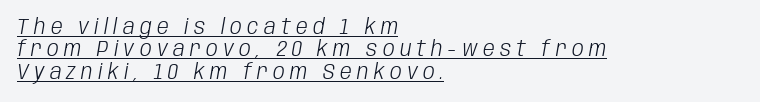
{"italic": "yes", "lean": "right", "slant_degrees": 10, "bold": "no", "underline": "yes", "align": "left", "line_spacing": "tight", "line_spacing_ratio": 1.07, "letter_spacing": "wide", "letter_spacing_em": 0.25, "glyph_px": 21}
